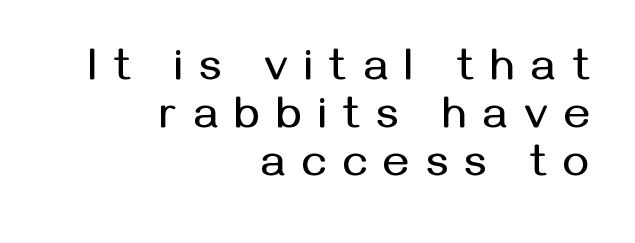
Q: Is the text italic (slanted)? A: No, it is upright.
Q: Is the typeface a serif or a sans-serif typeface? A: Sans-serif.
Q: Is the text underlined? A: No.
Q: How is the paragraph aligned? A: Right-aligned.
Q: Is the spacing between letters normal or unusually wide? A: Unusually wide.
Q: Is the spacing between lines tight, normal or loose? A: Tight.
Q: Width (condensed, normal, or wide)? A: Normal.
Q: Stroke contrast? A: Medium.
Q: x-height? A: Medium.
Q: Monospaced? A: No.
